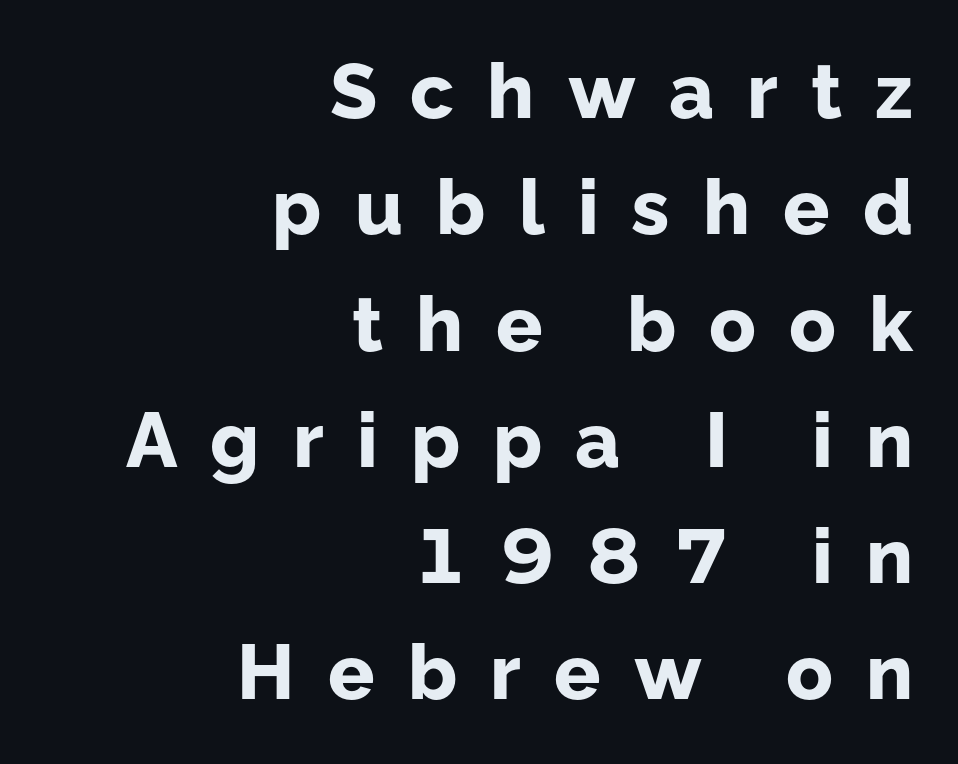
Q: Is the text bold? A: Yes.
Q: Is the text italic (slanted)? A: No, it is upright.
Q: Is the typeface a serif or a sans-serif typeface? A: Sans-serif.
Q: Is the text underlined? A: No.
Q: How is the paragraph aligned? A: Right-aligned.
Q: Is the spacing between letters normal or unusually wide? A: Unusually wide.
Q: Is the spacing between lines tight, normal or loose? A: Normal.
Q: Width (condensed, normal, or wide)? A: Normal.
Q: Stroke contrast? A: Low.
Q: x-height? A: Medium.
Q: Monospaced? A: No.
